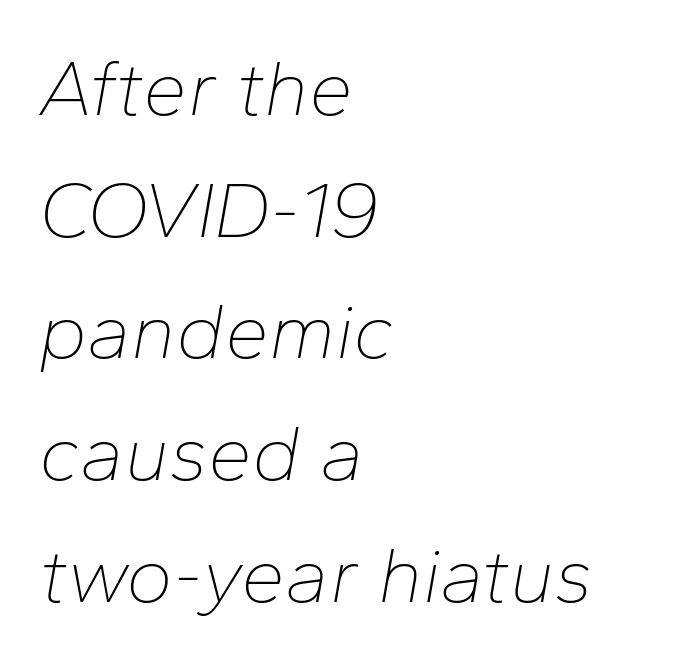
This sample uses plain, unmodified letter spacing. Varying glyph widths throughout — classic text-font behaviour. This block has exactly the height ordinary leading produces. Check under the words: just untouched page. The whole block is typeset with a tilt.
